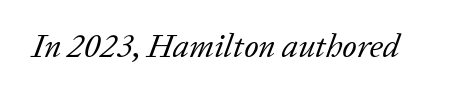
The gaps between neighbouring characters are ordinary and unremarkable. Has an underline been added? It has not. The rendering uses natural spacing where letterforms have individual widths. Notice how the stems are inclined rather than vertical — that's the hallmark of italics.
